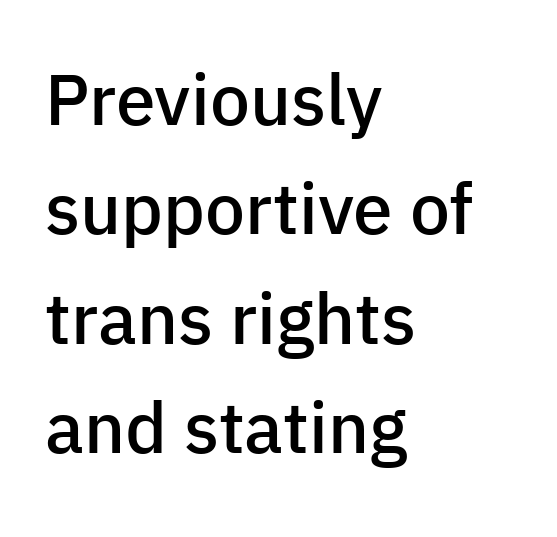
Q: Is the text bold? A: Semi-bold.
Q: Is the text italic (slanted)? A: No, it is upright.
Q: Is the typeface a serif or a sans-serif typeface? A: Sans-serif.
Q: Is the text underlined? A: No.
Q: How is the paragraph aligned? A: Left-aligned.
Q: Is the spacing between letters normal or unusually wide? A: Normal.
Q: Is the spacing between lines tight, normal or loose? A: Normal.
Q: Width (condensed, normal, or wide)? A: Normal.
Q: Stroke contrast? A: Low.
Q: x-height? A: Medium.
Q: Monospaced? A: No.
